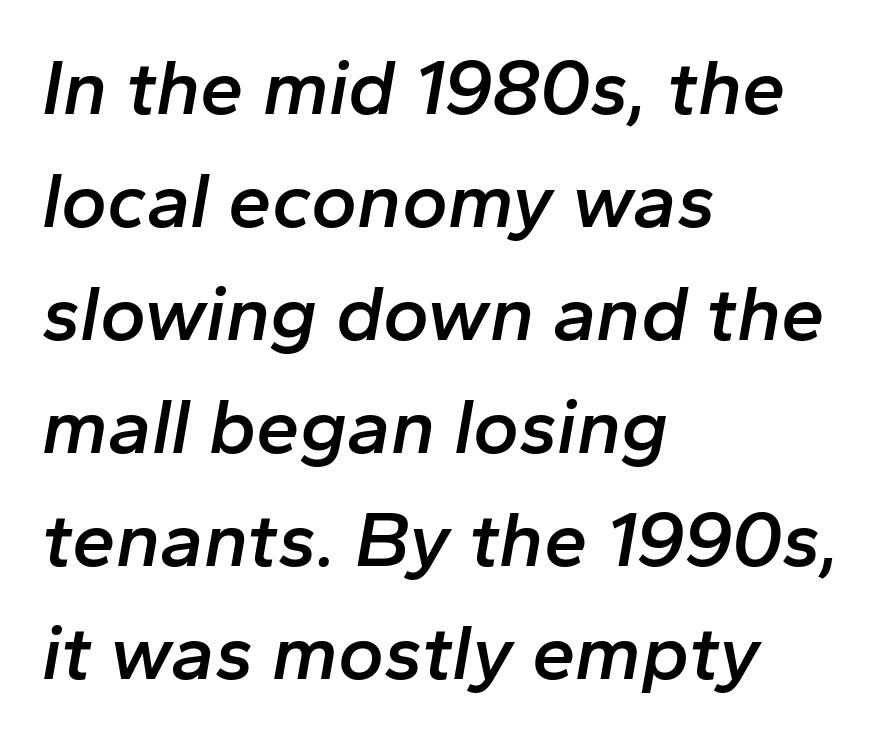
Q: Is the text bold? A: Semi-bold.
Q: Is the text italic (slanted)? A: Yes, it leans right by about 10 degrees.
Q: Is the text underlined? A: No.
Q: How is the paragraph aligned? A: Left-aligned.
Q: Is the spacing between letters normal or unusually wide? A: Normal.
Q: Is the spacing between lines tight, normal or loose? A: Normal.
Q: Width (condensed, normal, or wide)? A: Normal.
Q: Stroke contrast? A: Low.
Q: x-height? A: Medium.
Q: Monospaced? A: No.
